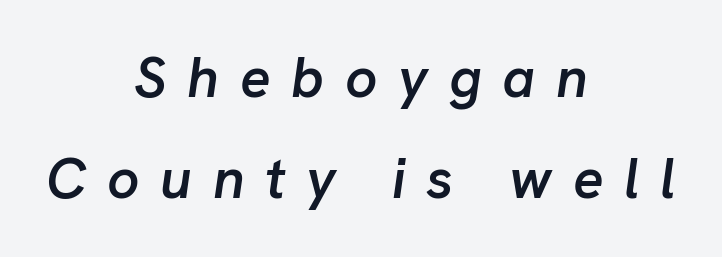
Q: Is the text bold? A: Semi-bold.
Q: Is the text italic (slanted)? A: Yes, it leans right by about 8 degrees.
Q: Is the text underlined? A: No.
Q: How is the paragraph aligned? A: Centered.
Q: Is the spacing between letters normal or unusually wide? A: Unusually wide.
Q: Width (condensed, normal, or wide)? A: Normal.
Q: Stroke contrast? A: Low.
Q: x-height? A: Medium.
Q: Monospaced? A: No.
